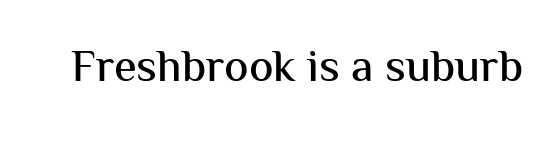
{"serif": "no", "italic": "no", "width": "normal", "stroke_contrast": "medium", "x_height": "medium", "monospaced": "no", "underline": "no", "letter_spacing": "normal", "letter_spacing_em": 0.0, "glyph_px": 46}
